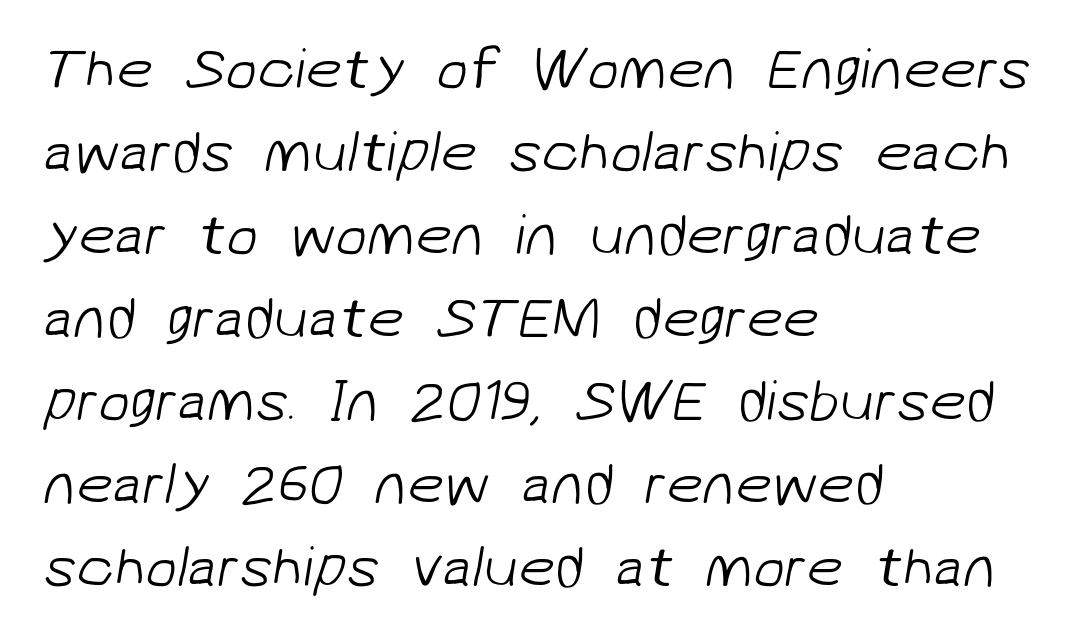
{"serif": "no", "bold": "no", "weight": "light", "width": "normal", "stroke_contrast": "low", "x_height": "medium", "monospaced": "no", "underline": "no", "align": "left", "line_spacing": "normal", "line_spacing_ratio": 1.43, "letter_spacing": "normal", "letter_spacing_em": 0.0, "glyph_px": 58}
